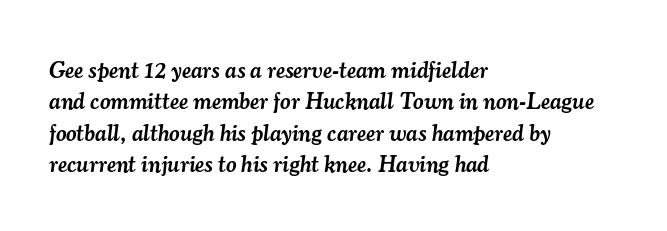
The image shows 23 px text type, italic (leaning right); set left-aligned, normal line spacing (1.36x), normal letter spacing, not underlined.
